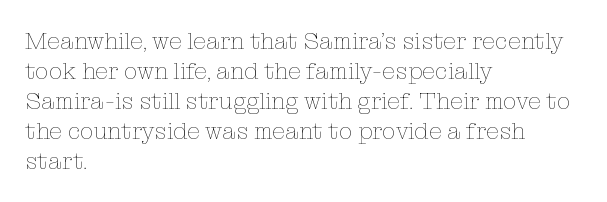
The image shows 24 px text type, upright; set left-aligned, normal line spacing (1.25x), normal letter spacing, not underlined.
